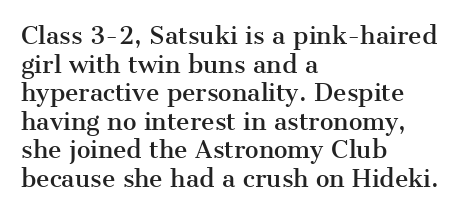
Q: Is the text italic (slanted)? A: No, it is upright.
Q: Is the text underlined? A: No.
Q: How is the paragraph aligned? A: Left-aligned.
Q: Is the spacing between letters normal or unusually wide? A: Normal.
